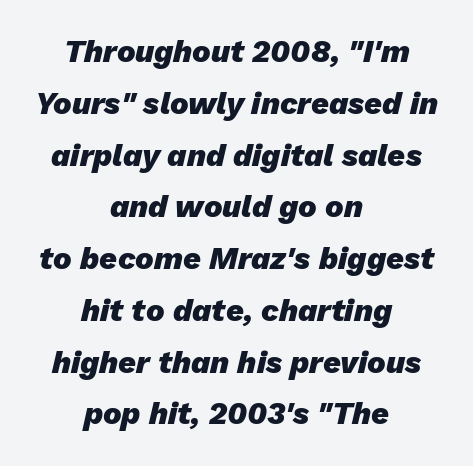
{"italic": "yes", "lean": "right", "slant_degrees": 13, "bold": "yes", "weight": "heavy", "width": "normal", "stroke_contrast": "low", "x_height": "medium", "monospaced": "no", "underline": "no", "align": "center", "line_spacing": "normal", "line_spacing_ratio": 1.67, "letter_spacing": "normal", "letter_spacing_em": 0.0, "glyph_px": 31}
